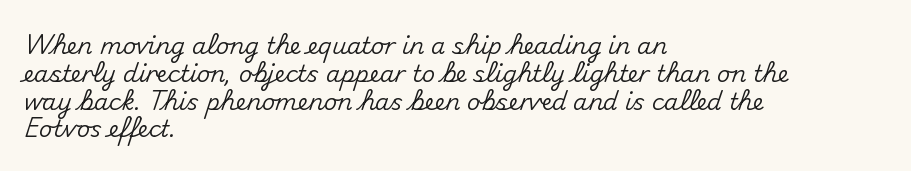
The image shows 23 px text type; set left-aligned, line spacing 1.21x, normal letter spacing, not underlined.
